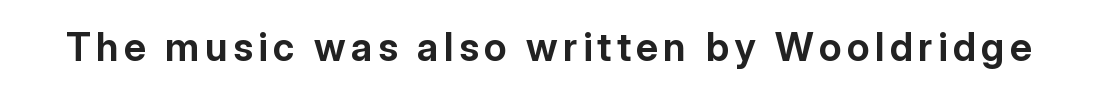
Any mark beneath the type? The region is blank. The type family on display is of the sans-serif kind. The rendering uses natural spacing where letterforms have individual widths. I'd describe the lettering as bold — thick and assertive.
